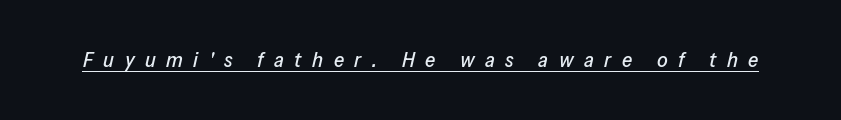
Every word sits above its own underline. Designer's note — italics engaged. A typesetter would call this heavily tracked-out type.
